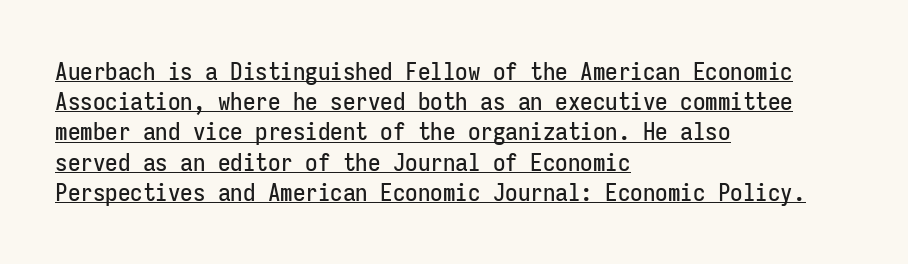
Q: Is the text italic (slanted)? A: No, it is upright.
Q: Is the text underlined? A: Yes.
Q: How is the paragraph aligned? A: Left-aligned.
Q: Is the spacing between letters normal or unusually wide? A: Normal.
